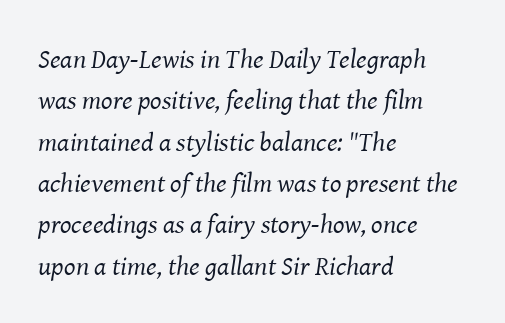
A quiet, ordinary-to-light weight characterises the typeface. Anything drawn beneath the words? Only blank space. This rendering uses left alignment, leaving the right contour irregular. Nothing unusual about the tracking: characters are spaced as the font intends. Is the type slanted? Yes — the strokes lean at a clear angle.
